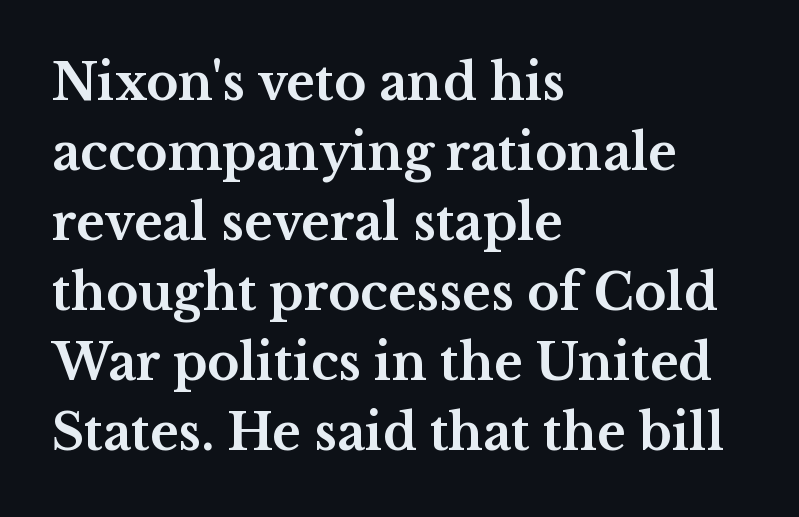
{"serif": "yes", "italic": "no", "bold": "yes", "weight": "bold", "width": "wide", "stroke_contrast": "medium", "x_height": "medium", "monospaced": "no", "underline": "no", "align": "left", "line_spacing": "normal", "line_spacing_ratio": 1.43, "letter_spacing": "normal", "letter_spacing_em": 0.0, "glyph_px": 49}
